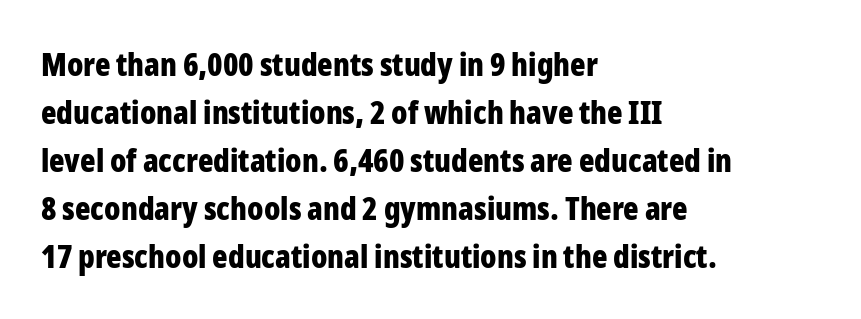
Q: Is the text bold? A: Yes.
Q: Is the text italic (slanted)? A: No, it is upright.
Q: Is the typeface a serif or a sans-serif typeface? A: Sans-serif.
Q: Is the text underlined? A: No.
Q: How is the paragraph aligned? A: Left-aligned.
Q: Is the spacing between letters normal or unusually wide? A: Normal.
Q: Is the spacing between lines tight, normal or loose? A: Normal.
Q: Width (condensed, normal, or wide)? A: Condensed.
Q: Stroke contrast? A: Low.
Q: x-height? A: Medium.
Q: Monospaced? A: No.
